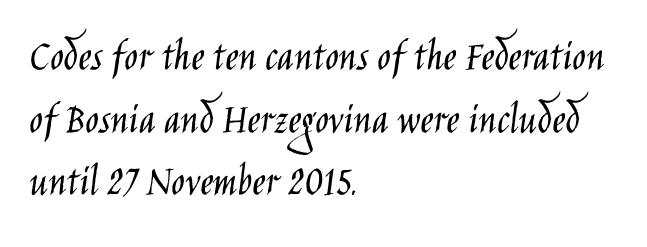
The image shows 45 px light, condensed sans-serif type; set left-aligned, normal line spacing (1.39x), normal letter spacing, not underlined; low stroke contrast and a large x-height.
